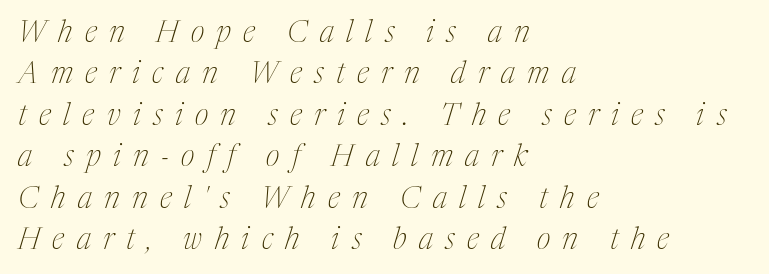
{"serif": "yes", "italic": "yes", "lean": "right", "slant_degrees": 17, "bold": "no", "weight": "thin", "width": "condensed", "stroke_contrast": "medium", "x_height": "medium", "monospaced": "no", "underline": "no", "align": "left", "line_spacing": "normal", "line_spacing_ratio": 1.38, "letter_spacing": "wide", "letter_spacing_em": 0.41, "glyph_px": 30}
